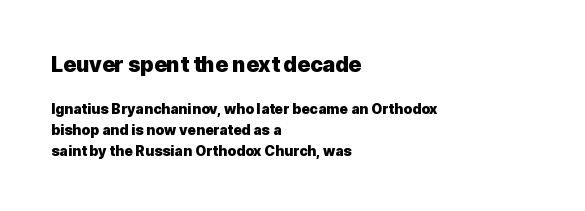
{"italic": "no", "bold": "yes", "underline": "no", "align": "left", "line_spacing": "normal", "line_spacing_ratio": 1.51, "letter_spacing": "normal", "letter_spacing_em": 0.0, "larger_block": "first", "size_ratio": 1.5, "glyph_px": 21}
